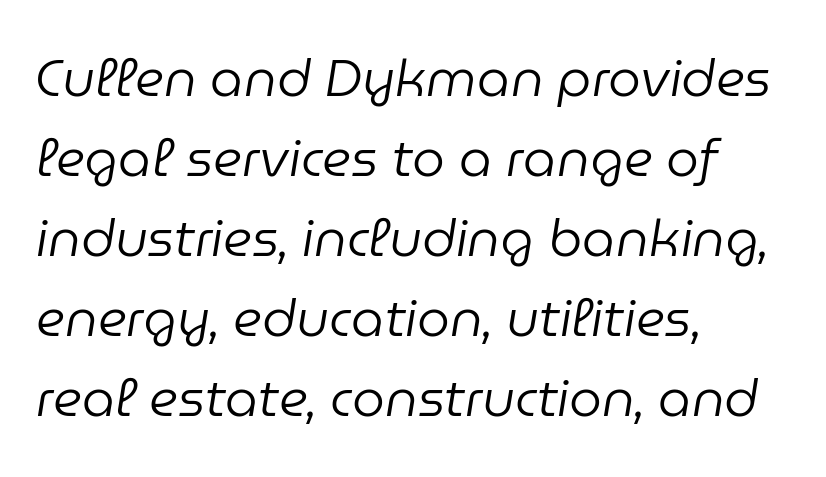
Decoration check: the copy has no underline. Interline gaps are of average width in this sample. Reading down the block, your eye returns to a fixed left position each line. Note the varied advance widths — an 'i' is clearly narrower than an 'm'.
